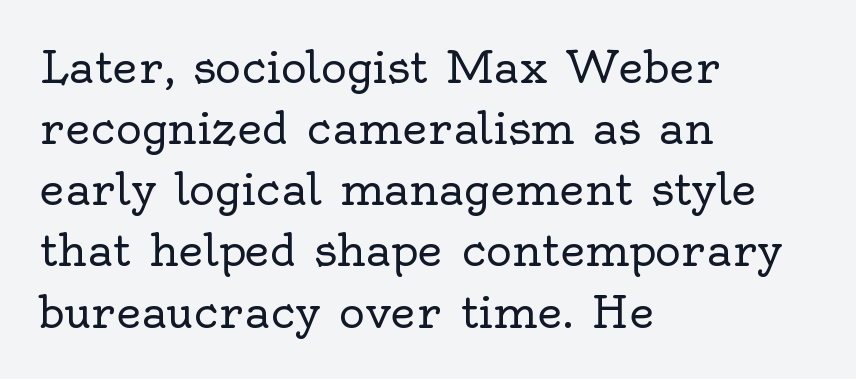
Q: Is the text bold? A: No.
Q: Is the text italic (slanted)? A: No, it is upright.
Q: Is the typeface a serif or a sans-serif typeface? A: Serif.
Q: Is the text underlined? A: No.
Q: How is the paragraph aligned? A: Left-aligned.
Q: Is the spacing between letters normal or unusually wide? A: Normal.
Q: Is the spacing between lines tight, normal or loose? A: Normal.
Q: Width (condensed, normal, or wide)? A: Normal.
Q: x-height? A: Small.
Q: Monospaced? A: No.
